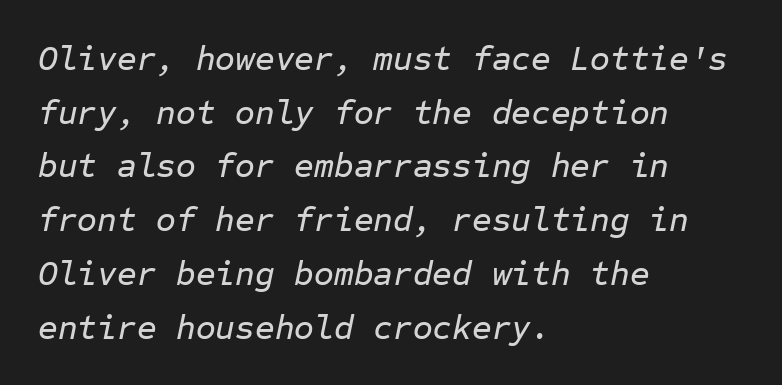
The image shows 34 px text type, italic (leaning right), monospaced; set left-aligned, normal line spacing (1.58x), normal letter spacing, not underlined; low stroke contrast and a medium x-height.
